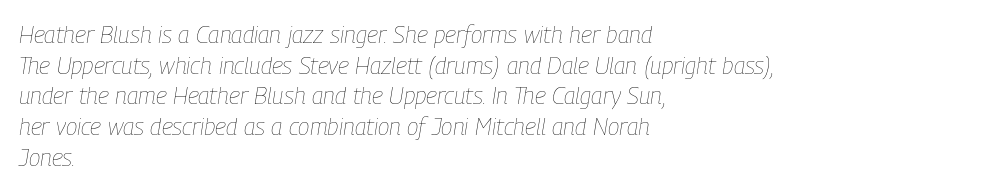
The rows are spaced the way most documents space them. An italicized treatment has been applied to the whole sample. The space directly below the letters is spotless. Summary of weight: not heavy and not bold. Words appear dense and cohesive because spacing is normal.
